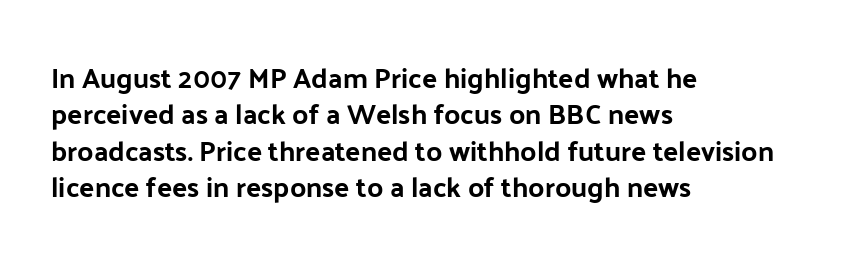
Q: Is the text italic (slanted)? A: No, it is upright.
Q: Is the typeface a serif or a sans-serif typeface? A: Sans-serif.
Q: Is the text underlined? A: No.
Q: How is the paragraph aligned? A: Left-aligned.
Q: Is the spacing between letters normal or unusually wide? A: Normal.
Q: Is the spacing between lines tight, normal or loose? A: Normal.
Q: Width (condensed, normal, or wide)? A: Normal.
Q: Stroke contrast? A: Low.
Q: x-height? A: Medium.
Q: Monospaced? A: No.
